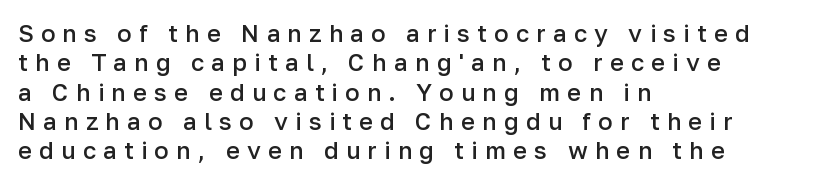
{"italic": "no", "bold": "semi", "underline": "no", "align": "left", "line_spacing_ratio": 1.22, "letter_spacing": "wide", "letter_spacing_em": 0.3, "glyph_px": 24}
